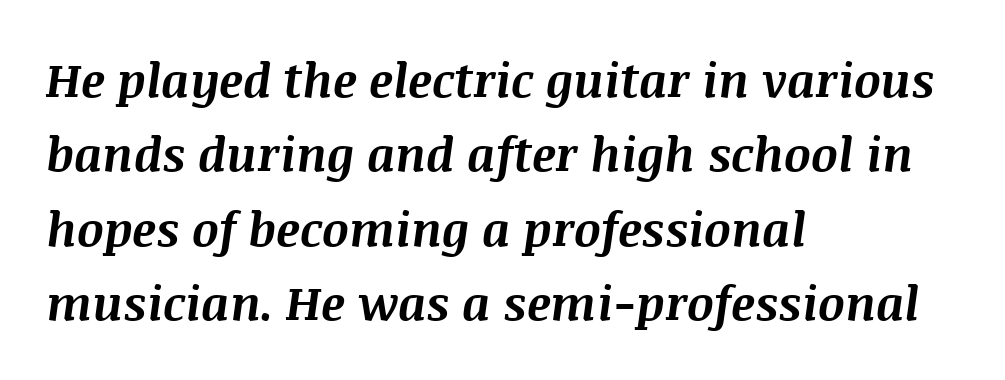
The image shows 47 px bold type, italic (leaning right); set left-aligned, normal line spacing (1.58x), normal letter spacing, not underlined; medium stroke contrast and a large x-height.
